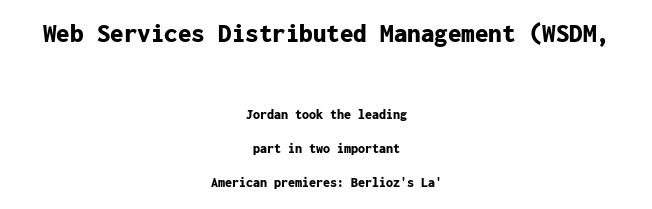
{"italic": "no", "bold": "yes", "underline": "no", "align": "center", "line_spacing": "loose", "line_spacing_ratio": 2.45, "letter_spacing": "normal", "letter_spacing_em": 0.0, "larger_block": "first", "size_ratio": 1.93, "glyph_px": 27}
